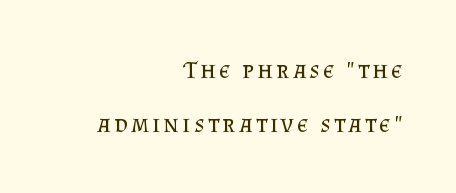
{"italic": "no", "bold": "no", "underline": "no", "align": "right", "line_spacing": "loose", "line_spacing_ratio": 2.16, "glyph_px": 25}
